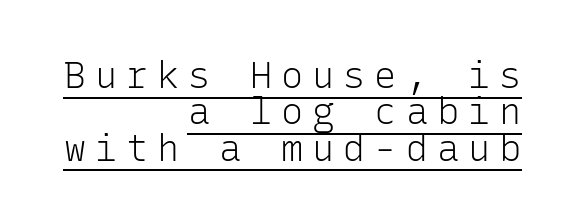
The sample's only ornament is a line tracing under the words. Weight: in the light-to-regular range. A typesetter would label this face a sans. Looks like terminal output: every glyph gets an equal slot. Someone cranked the tracking dial way up on this one.
